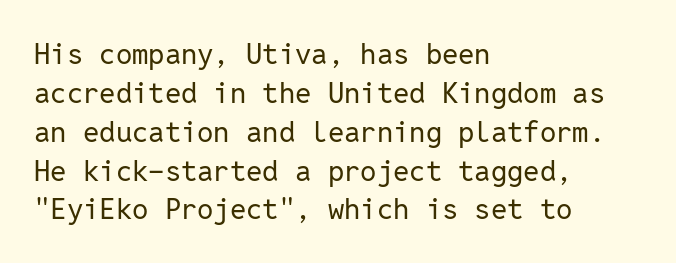
In terms of posture, this sample is upright. Vertically, the passage feels balanced, rows spaced as you'd expect. Stems here are at most as thick as an everyday book face. Here the designer chose a console-style face with uniform glyph widths. The horizontal fit of the characters is conventional and even. The ragged edge is on the right, which tells us the setting is flush left.
